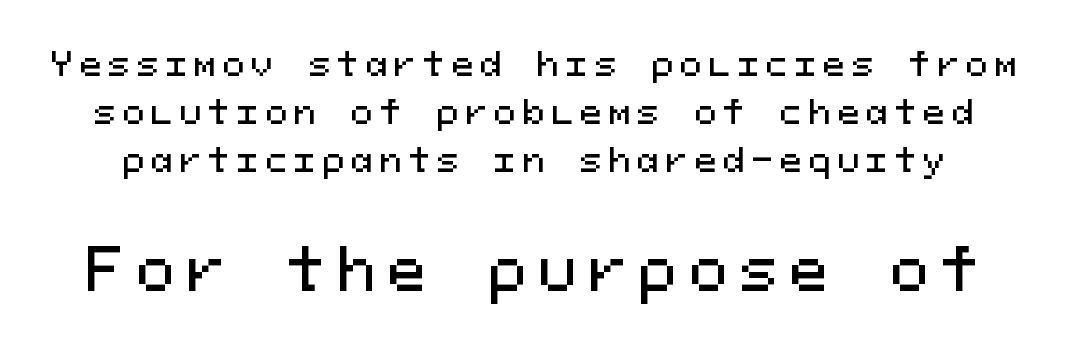
The image shows 58 px sans-serif type, upright, monospaced; set normal line spacing (1.45x), unusually wide letter spacing (+0.2 em), not underlined; the second (bottom) block is 1.76x larger; medium stroke contrast and a medium x-height.
